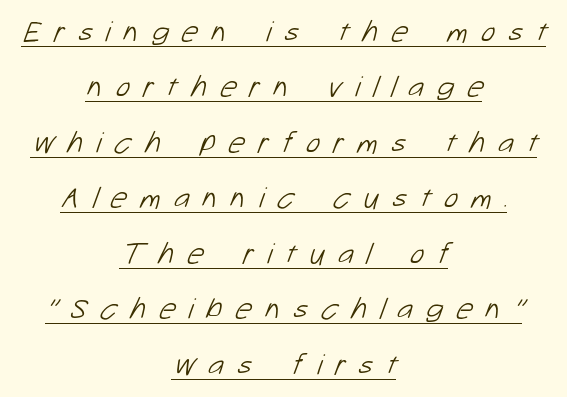
The image shows 30 px light sans-serif type; set centered, line spacing 1.85x, unusually wide letter spacing (+0.43 em), underlined; low stroke contrast and a medium x-height.
